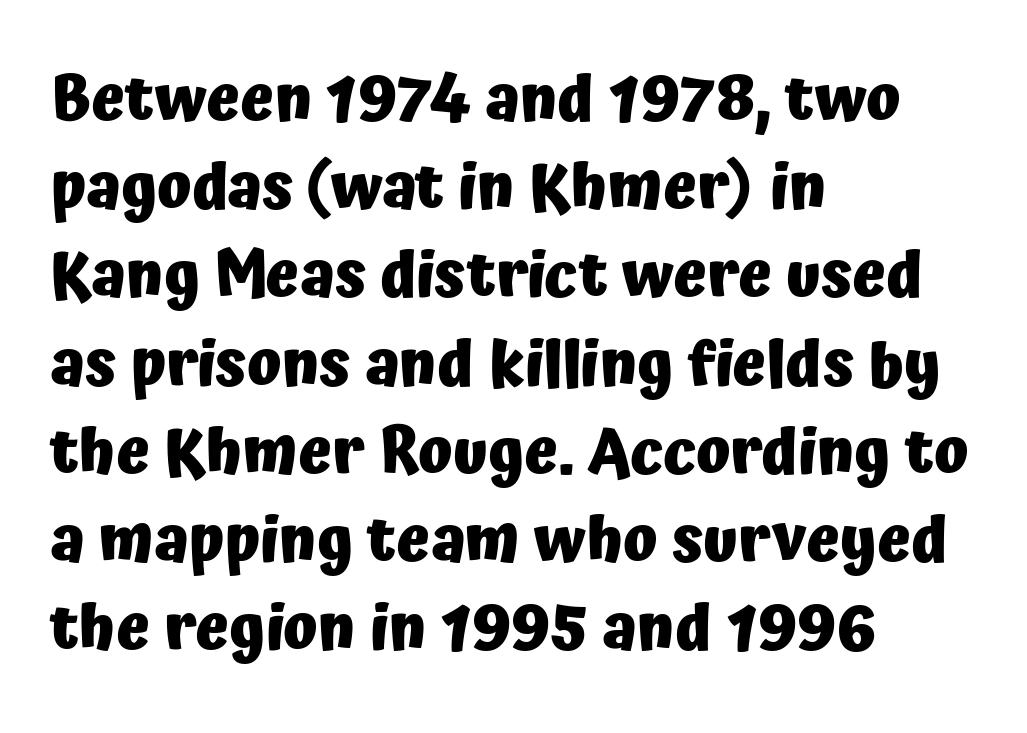
Every letter is thick-stroked: bold, no question. Regular leading. Short and long lines alike share a common starting point at left. This is the regular roman posture of the typeface. Nothing sits at the stroke ends, so this counts as sans-serif.
